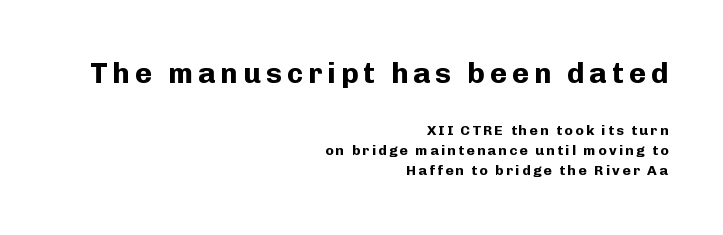
Is the block centered? No — it sits flush against the right margin. The composition opens big and finishes small. Every character sits straight up, as roman type does. Chunky letters — that's bold for sure. No feet cap the strokes, marking this as sans-serif type.
